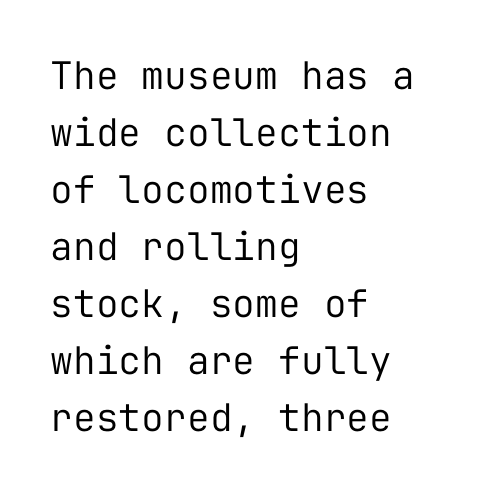
The image shows 38 px regular-weight sans-serif type, upright, monospaced; set left-aligned, normal line spacing (1.5x), normal letter spacing, not underlined; low stroke contrast and a medium x-height.
